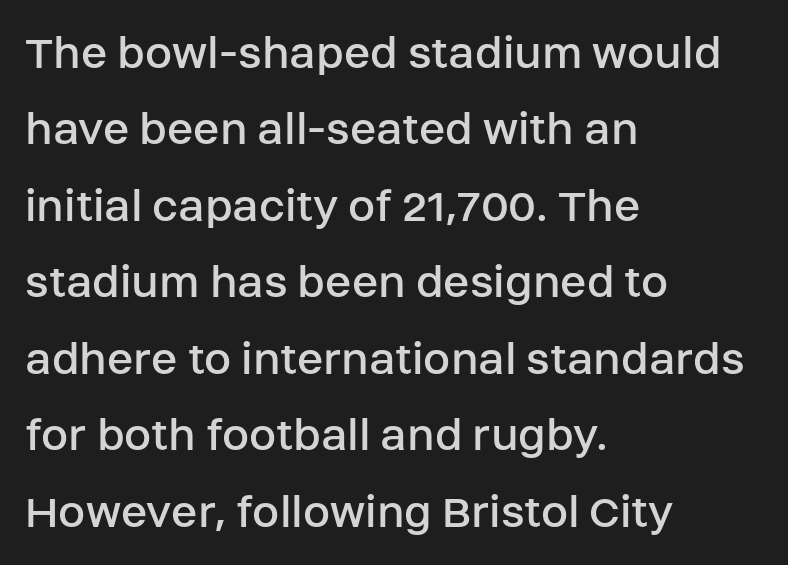
Q: Is the text bold? A: No.
Q: Is the text italic (slanted)? A: No, it is upright.
Q: Is the typeface a serif or a sans-serif typeface? A: Sans-serif.
Q: Is the text underlined? A: No.
Q: How is the paragraph aligned? A: Left-aligned.
Q: Is the spacing between letters normal or unusually wide? A: Normal.
Q: Is the spacing between lines tight, normal or loose? A: Normal.
Q: Width (condensed, normal, or wide)? A: Normal.
Q: Stroke contrast? A: Low.
Q: x-height? A: Large.
Q: Monospaced? A: No.
